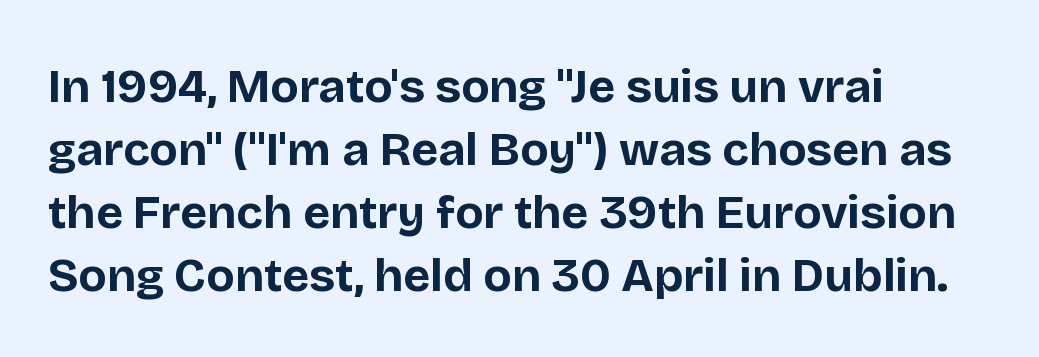
The image shows 47 px bold sans-serif type, upright; set left-aligned, normal line spacing (1.34x), normal letter spacing, not underlined; low stroke contrast and a large x-height.
